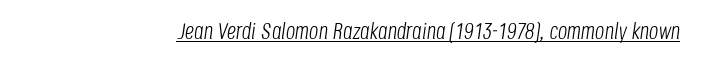
Compared with ordinary roman type, these characters are visibly tilted. Caption: face not bold, strokes unweighted. The specimen includes a rule beneath the text block's lines. Compared with typical body copy, the letter spacing here is the same.
